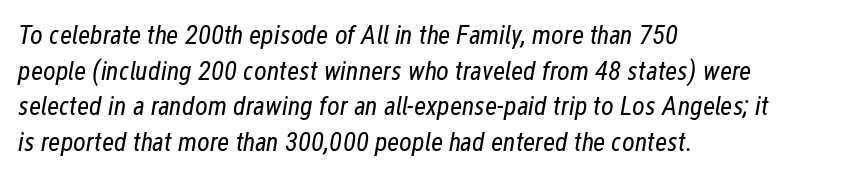
{"italic": "yes", "lean": "right", "slant_degrees": 12, "bold": "no", "underline": "no", "align": "left", "line_spacing": "normal", "line_spacing_ratio": 1.32, "letter_spacing": "normal", "letter_spacing_em": 0.0, "glyph_px": 27}
